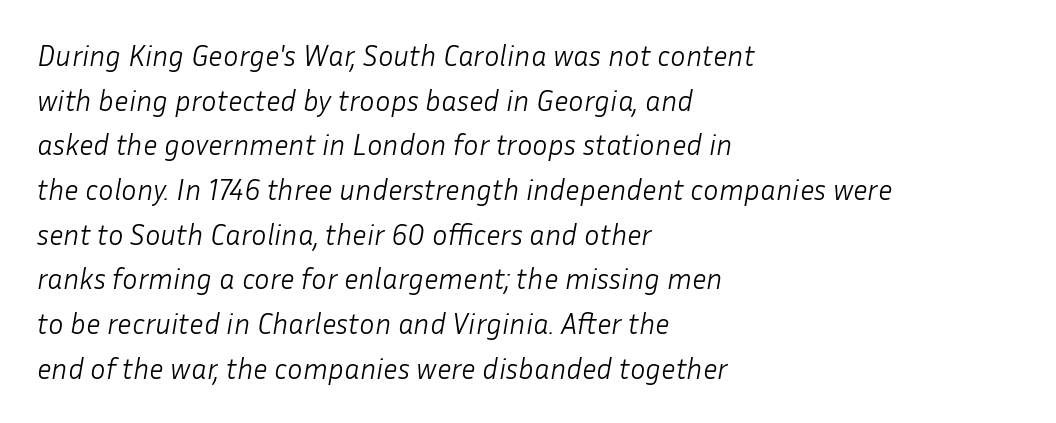
The image shows 29 px light type, italic (leaning right); set left-aligned, normal line spacing (1.54x), normal letter spacing, not underlined; low stroke contrast and a medium x-height.
